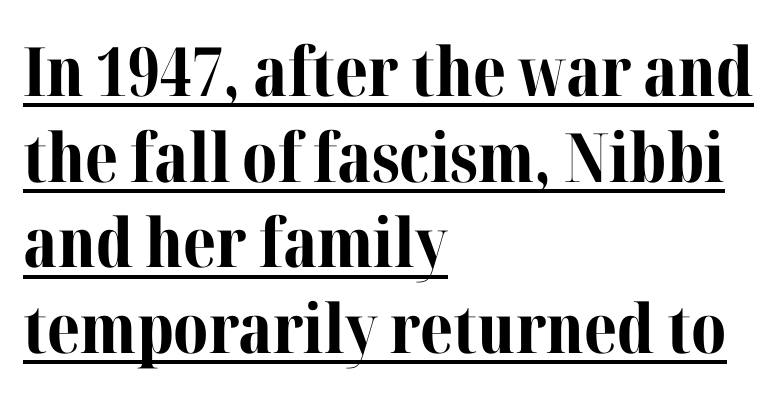
{"serif": "yes", "italic": "no", "bold": "yes", "weight": "bold", "width": "normal", "stroke_contrast": "medium", "x_height": "medium", "monospaced": "no", "underline": "yes", "align": "left", "line_spacing": "normal", "line_spacing_ratio": 1.26, "letter_spacing": "normal", "letter_spacing_em": 0.0, "glyph_px": 68}
